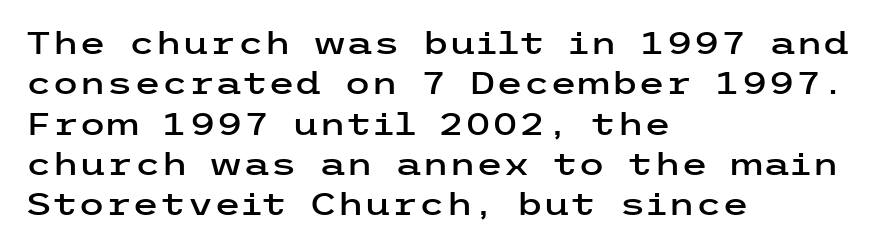
The paragraph shown leans on its left margin. Beneath every word, the page is bare. Default kerning and tracking; the words read as compact shapes. The passage shown stacks its lines at a standard gap. Serif or sans? Sans — the stroke terminals are bare.
